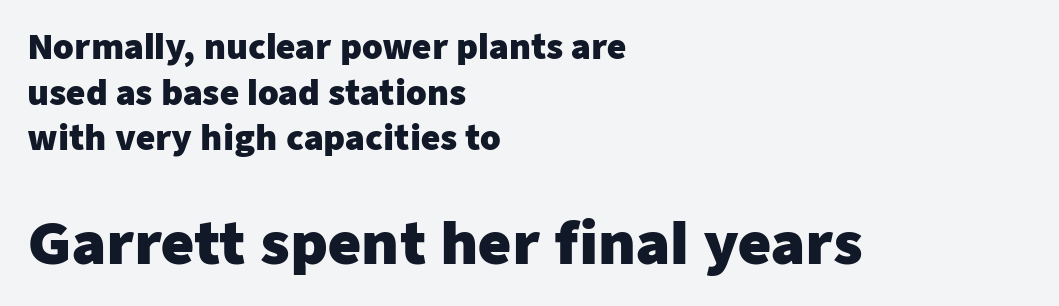
{"serif": "no", "italic": "no", "bold": "yes", "weight": "heavy", "width": "normal", "stroke_contrast": "low", "x_height": "medium", "monospaced": "no", "underline": "no", "align": "left", "line_spacing": "normal", "line_spacing_ratio": 1.38, "letter_spacing": "normal", "letter_spacing_em": 0.0, "larger_block": "second", "size_ratio": 1.73, "glyph_px": 57}
